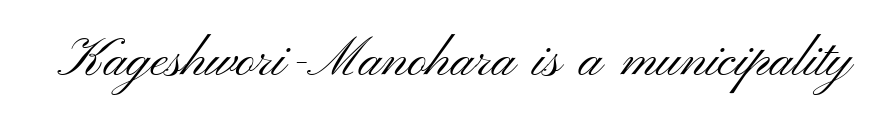
The image shows 53 px light, wide sans-serif type; set normal letter spacing, not underlined; medium stroke contrast and a small x-height.
